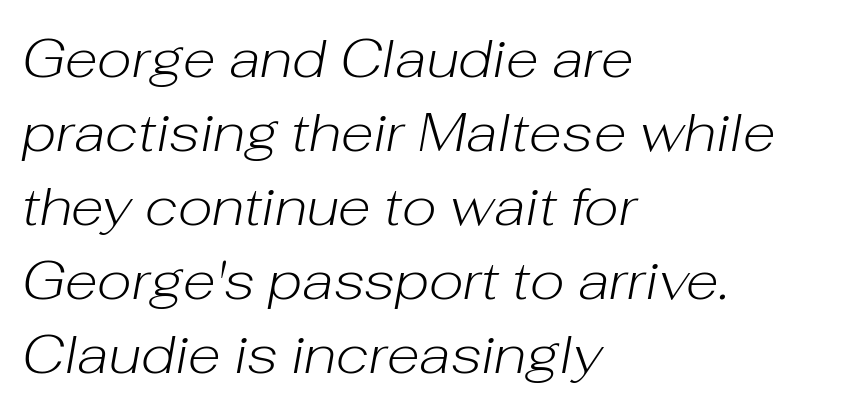
Q: Is the text bold? A: No.
Q: Is the text italic (slanted)? A: Yes, it leans right by about 10 degrees.
Q: Is the text underlined? A: No.
Q: How is the paragraph aligned? A: Left-aligned.
Q: Is the spacing between letters normal or unusually wide? A: Normal.
Q: Is the spacing between lines tight, normal or loose? A: Normal.
Q: Width (condensed, normal, or wide)? A: Normal.
Q: Stroke contrast? A: Low.
Q: x-height? A: Medium.
Q: Monospaced? A: No.
